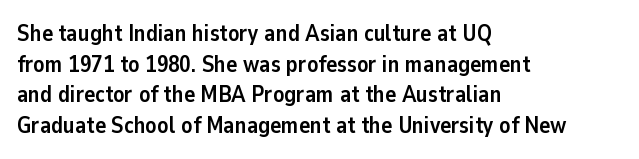
{"italic": "no", "bold": "yes", "underline": "no", "align": "left", "line_spacing": "normal", "line_spacing_ratio": 1.33, "letter_spacing": "normal", "letter_spacing_em": 0.0, "glyph_px": 23}
